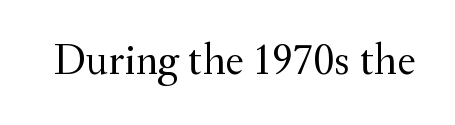
Tall strokes in this sample are plumb rather than angled. The strip under each line holds only bare page. Stems here are at most as thick as an everyday book face. Inter-character spacing is left at the font's built-in metrics.
